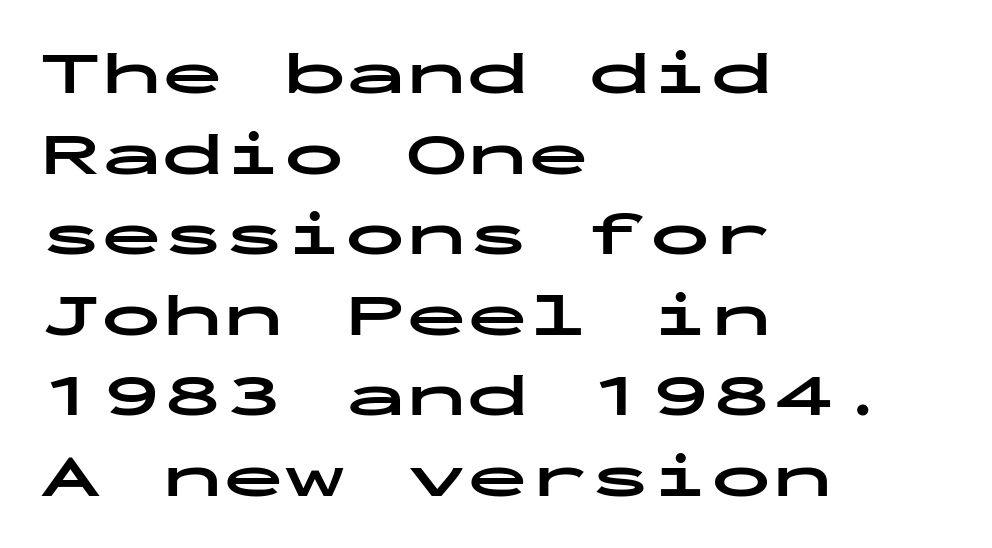
The image shows 61 px bold, wide sans-serif type, upright, monospaced; set left-aligned, normal line spacing (1.32x), normal letter spacing, not underlined; low stroke contrast and a medium x-height.
